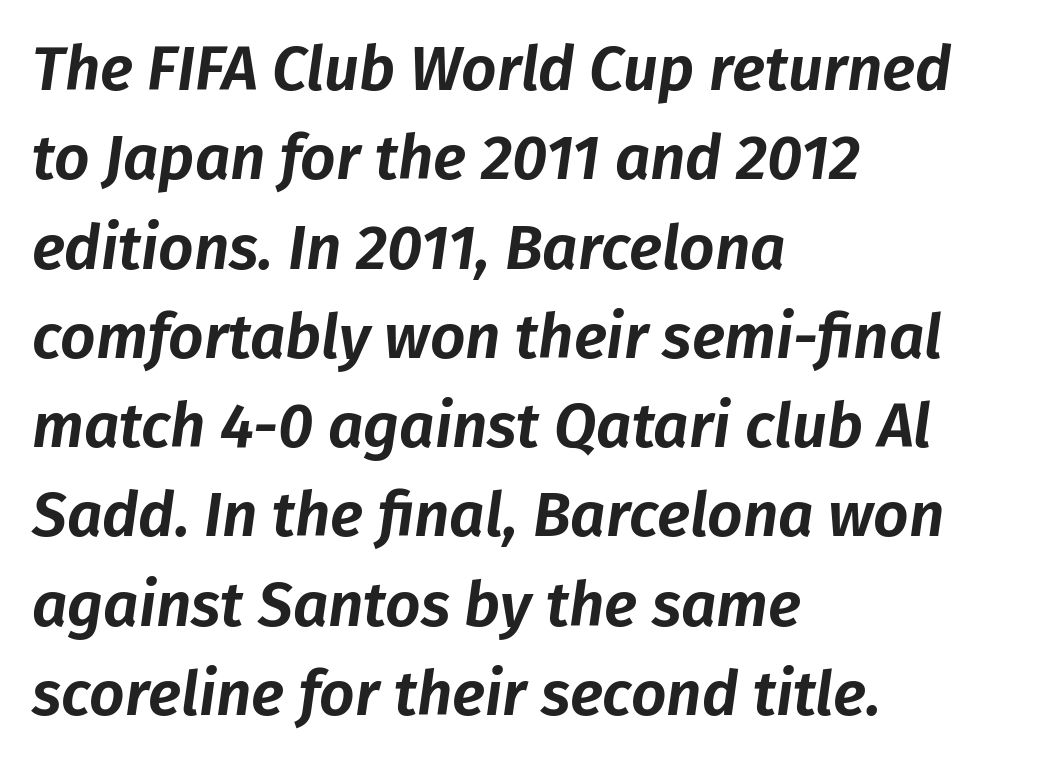
Q: Is the text italic (slanted)? A: Yes, it leans right by about 8 degrees.
Q: Is the text underlined? A: No.
Q: How is the paragraph aligned? A: Left-aligned.
Q: Is the spacing between letters normal or unusually wide? A: Normal.
Q: Is the spacing between lines tight, normal or loose? A: Normal.
Q: Width (condensed, normal, or wide)? A: Normal.
Q: Stroke contrast? A: Low.
Q: x-height? A: Medium.
Q: Monospaced? A: No.
